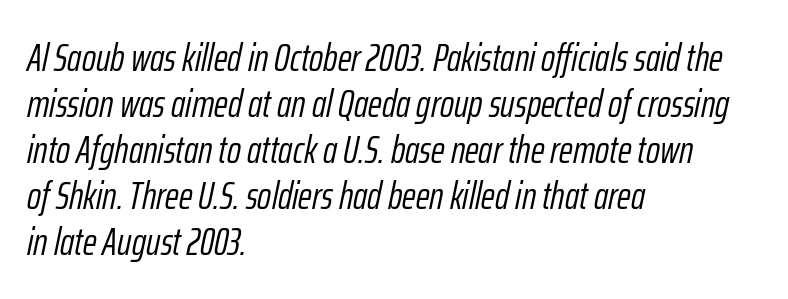
Q: Is the text bold? A: No.
Q: Is the text italic (slanted)? A: Yes, it leans right by about 12 degrees.
Q: Is the text underlined? A: No.
Q: How is the paragraph aligned? A: Left-aligned.
Q: Is the spacing between letters normal or unusually wide? A: Normal.
Q: Width (condensed, normal, or wide)? A: Condensed.
Q: Stroke contrast? A: Low.
Q: x-height? A: Medium.
Q: Monospaced? A: No.
